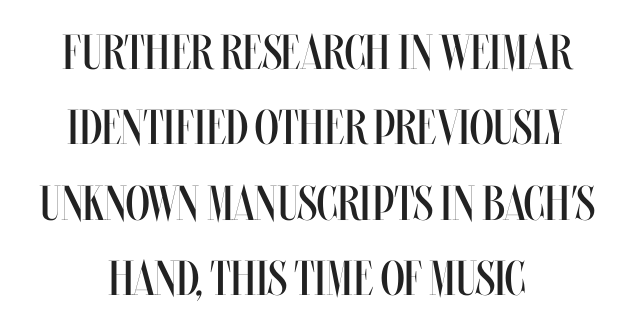
The image shows 49 px regular-weight, condensed type, upright; set centered, normal line spacing (1.54x), normal letter spacing, not underlined; medium stroke contrast and a large x-height.
